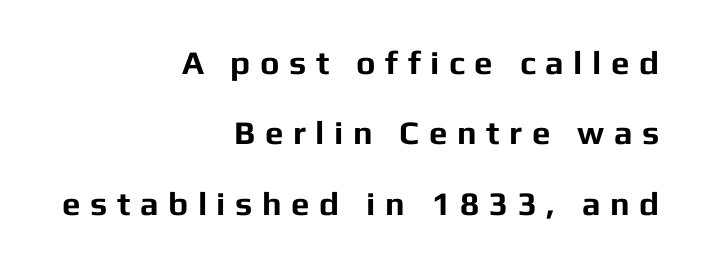
The image shows 33 px bold sans-serif type, upright; set right-aligned, loose line spacing (2.13x), unusually wide letter spacing (+0.29 em), not underlined; low stroke contrast and a medium x-height.
